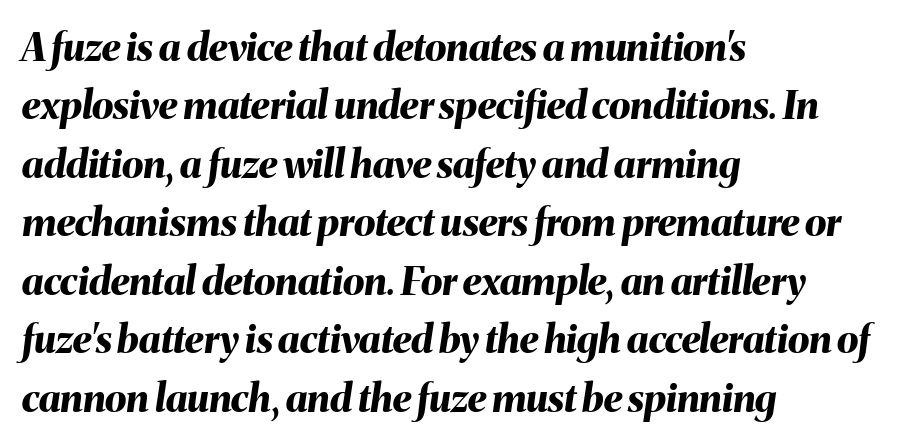
Note the varied advance widths — an 'i' is clearly narrower than an 'm'. In terms of leading, this rendering sits right in the middle. Here the glyphs are tracked normally, forming tight word shapes. The rendering applies a slant to the glyphs. The foot of each line stays bare and open.
